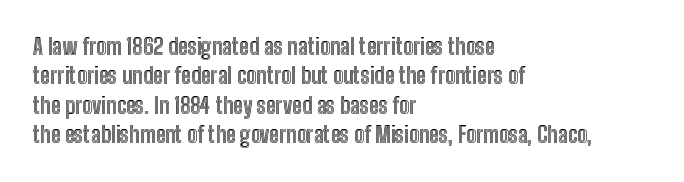
Reading down the block, your eye returns to a fixed left position each line. The type sits square on the baseline with zero lean. The space directly below the letters is spotless. Notice how descenders clear the ascenders below comfortably — that's standard leading. Each word holds together tightly as a unit, with standard inter-letter gaps.
